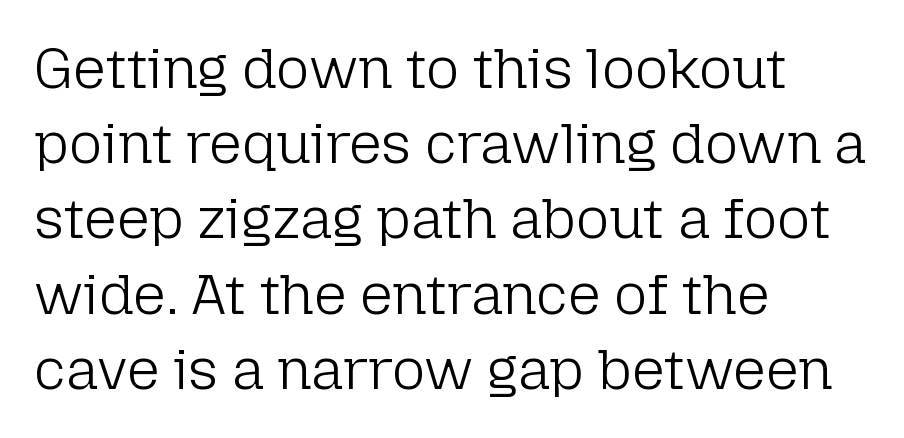
The glyphs in this specimen are sans serif. Characters remain perfectly vertical along every line. Rows of type keep a routine distance in the vertical direction. The passage shown is typed in a proportional face where columns would drift. The typeface has the unassuming heft of standard copy or less.
